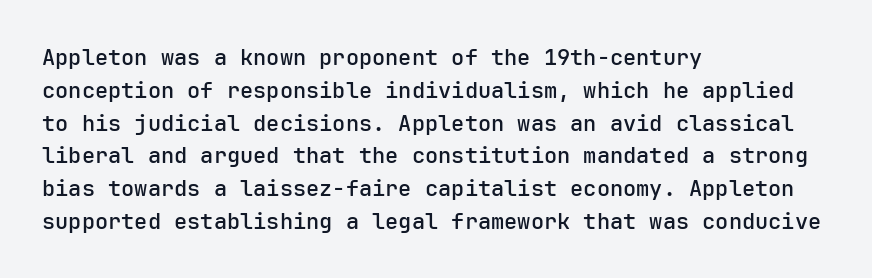
The image shows 22 px text type, upright; set left-aligned, normal line spacing (1.49x), normal letter spacing, not underlined.
